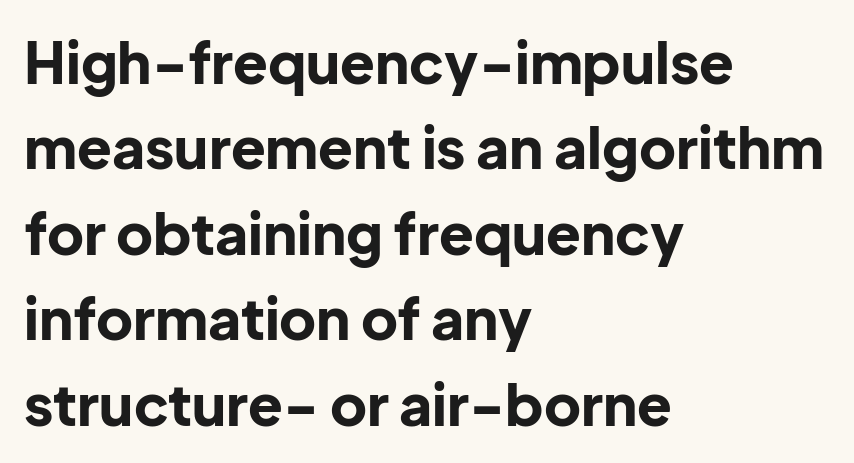
The rag falls on the right side of this text block. Letter spacing: default. Do the letters lean? They stand straight. Underlining? Definitely not there. Vertically, the passage feels balanced, rows spaced as you'd expect. Do the characters align in a grid? No, the font is proportional.
